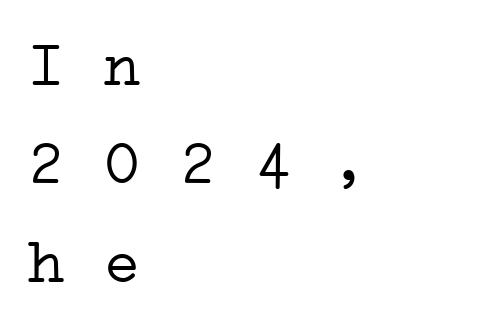
The line-height multiplier appears to be the usual default. You could count columns in this text — the font is strictly monospaced. A quiet, ordinary-to-light weight characterises the typeface. In CSS terms this would be text-align: left. Regarding serifs, this sample has them. Here the glyphs are tracked normally, forming tight word shapes.
